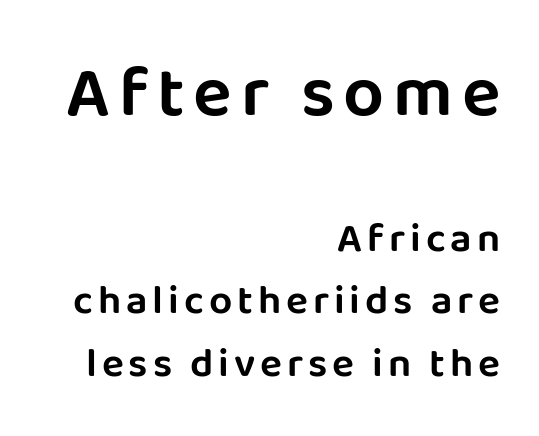
Q: Is the text italic (slanted)? A: No, it is upright.
Q: Is the typeface a serif or a sans-serif typeface? A: Sans-serif.
Q: Is the text underlined? A: No.
Q: How is the paragraph aligned? A: Right-aligned.
Q: Is the spacing between lines tight, normal or loose? A: Normal.
Q: Which block of text is set in a larger size, the first (top) or the second (bottom)? A: The first (top) one.
Q: Width (condensed, normal, or wide)? A: Normal.
Q: Stroke contrast? A: Low.
Q: x-height? A: Large.
Q: Monospaced? A: No.
